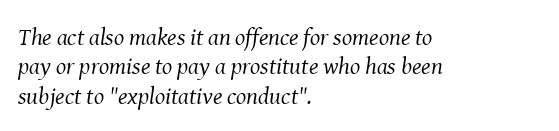
The image shows 24 px text type, italic (leaning right); set left-aligned, line spacing 1.22x, normal letter spacing, not underlined.
